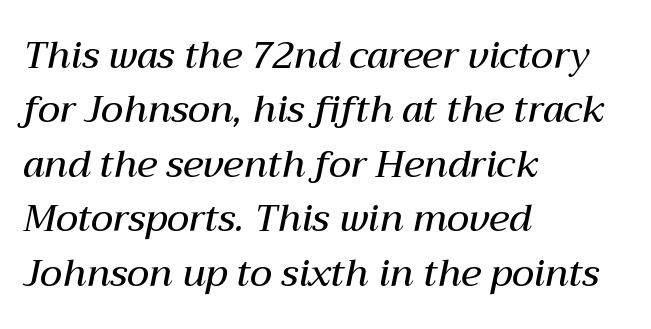
Q: Is the text bold? A: Semi-bold.
Q: Is the text italic (slanted)? A: Yes, it leans right by about 12 degrees.
Q: Is the text underlined? A: No.
Q: How is the paragraph aligned? A: Left-aligned.
Q: Is the spacing between letters normal or unusually wide? A: Normal.
Q: Is the spacing between lines tight, normal or loose? A: Normal.
Q: Width (condensed, normal, or wide)? A: Normal.
Q: Stroke contrast? A: Medium.
Q: x-height? A: Medium.
Q: Monospaced? A: No.
